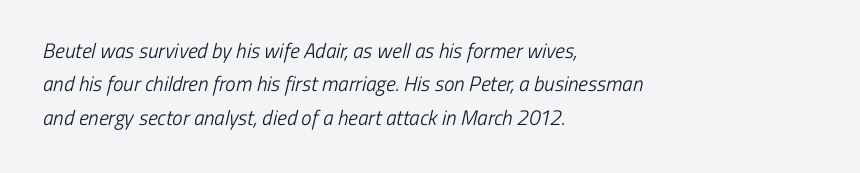
The image shows 21 px text type; set left-aligned, normal line spacing (1.59x), normal letter spacing, not underlined.
